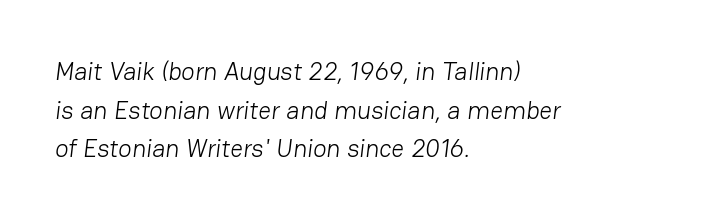
{"bold": "no", "underline": "no", "align": "left", "line_spacing": "normal", "line_spacing_ratio": 1.55, "letter_spacing": "normal", "letter_spacing_em": 0.0, "glyph_px": 25}
